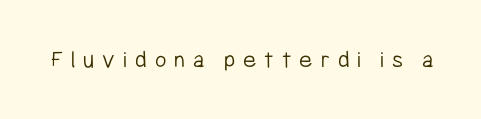
Q: Is the text bold? A: No.
Q: Is the text italic (slanted)? A: No, it is upright.
Q: Is the text underlined? A: No.
Q: Is the spacing between letters normal or unusually wide? A: Unusually wide.
